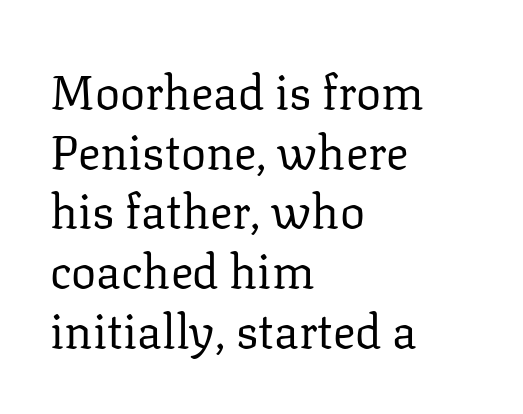
{"serif": "yes", "italic": "no", "bold": "no", "weight": "regular", "width": "normal", "stroke_contrast": "low", "x_height": "medium", "monospaced": "no", "underline": "no", "align": "left", "line_spacing": "normal", "line_spacing_ratio": 1.27, "letter_spacing": "normal", "letter_spacing_em": 0.0, "glyph_px": 47}
